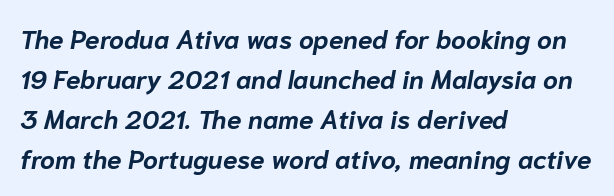
Words appear dense and cohesive because spacing is normal. The rendering anchors every line to the left-hand side. I'd describe the lettering as bold — thick and assertive. Looking at the ascenders, they clearly lean.
